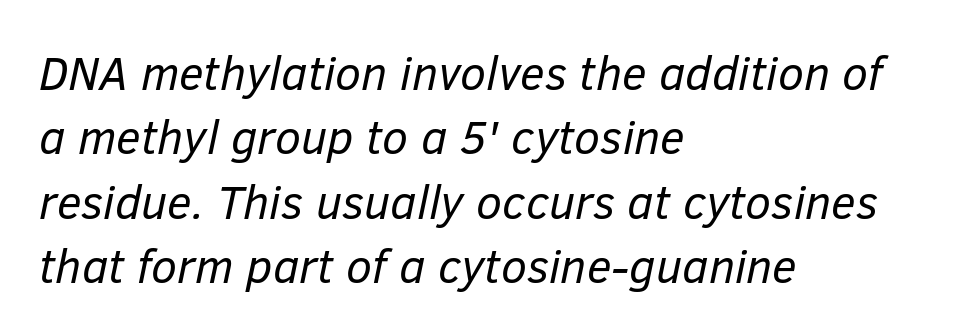
The face used here is proportionally spaced, like ordinary book or web type. Descenders hang freely into open space. In CSS terms this would be text-align: left. The letters look calm and open, with moderate or lighter stems.
